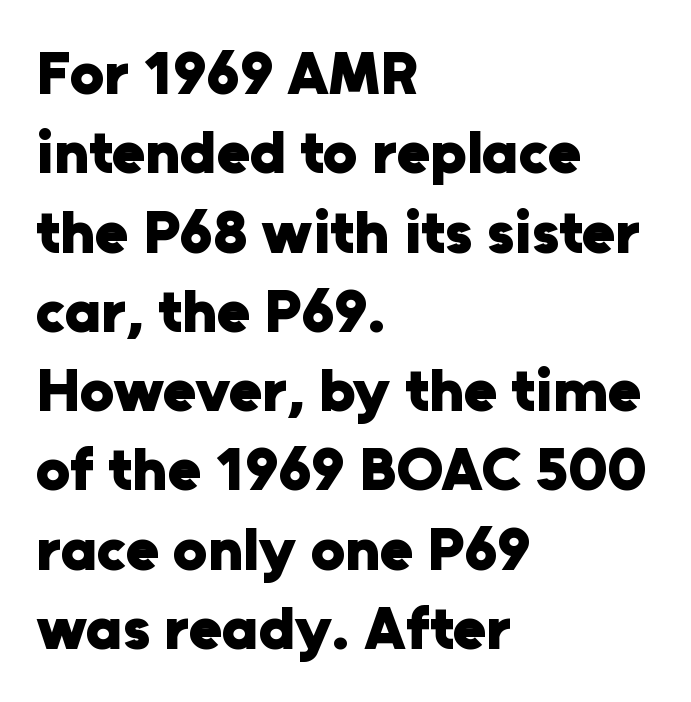
Q: Is the text bold? A: Yes.
Q: Is the text italic (slanted)? A: No, it is upright.
Q: Is the typeface a serif or a sans-serif typeface? A: Sans-serif.
Q: Is the text underlined? A: No.
Q: How is the paragraph aligned? A: Left-aligned.
Q: Is the spacing between letters normal or unusually wide? A: Normal.
Q: Is the spacing between lines tight, normal or loose? A: Normal.
Q: Width (condensed, normal, or wide)? A: Normal.
Q: Stroke contrast? A: Low.
Q: x-height? A: Medium.
Q: Monospaced? A: No.
